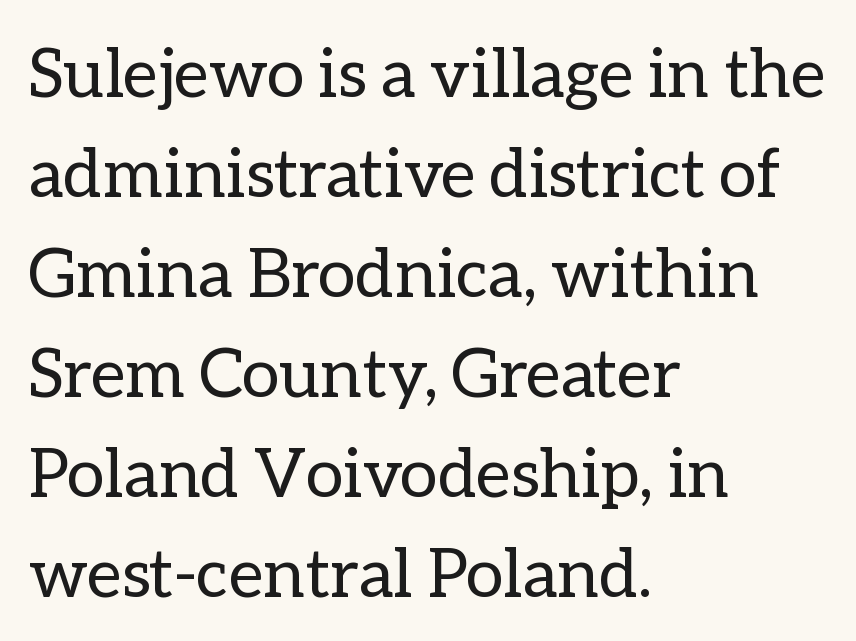
The image shows 68 px regular-weight type, upright; set left-aligned, normal line spacing (1.47x), normal letter spacing, not underlined; low stroke contrast and a medium x-height.
